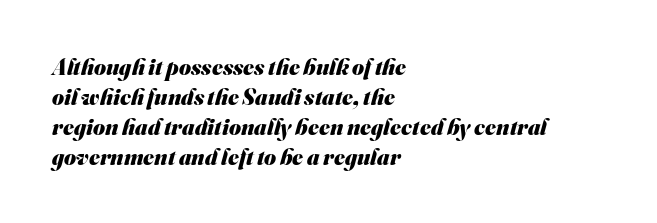
{"bold": "yes", "underline": "no", "align": "left", "line_spacing": "normal", "line_spacing_ratio": 1.3, "letter_spacing": "normal", "letter_spacing_em": 0.0, "glyph_px": 23}
